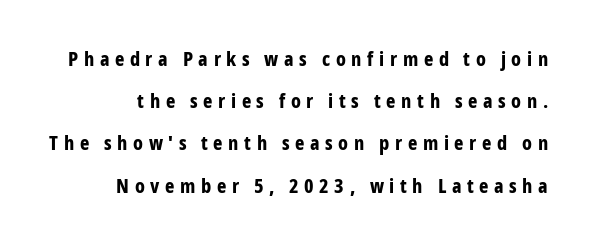
Q: Is the text bold? A: Yes.
Q: Is the text italic (slanted)? A: No, it is upright.
Q: Is the text underlined? A: No.
Q: Is the spacing between letters normal or unusually wide? A: Unusually wide.
Q: Is the spacing between lines tight, normal or loose? A: Loose.
